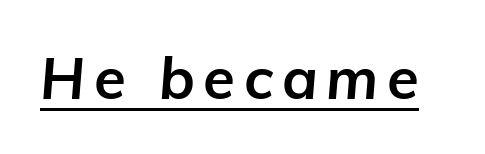
Q: Is the text bold? A: Yes.
Q: Is the text italic (slanted)? A: Yes, it leans right by about 5 degrees.
Q: Is the text underlined? A: Yes.
Q: Width (condensed, normal, or wide)? A: Normal.
Q: Stroke contrast? A: Low.
Q: x-height? A: Medium.
Q: Monospaced? A: No.
